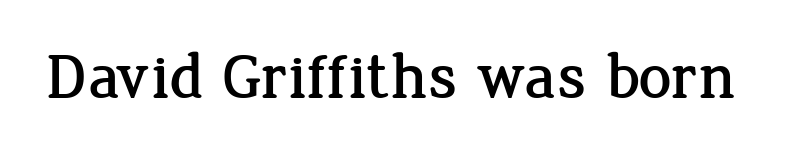
The image shows 65 px serif type, upright; set normal letter spacing, not underlined; low stroke contrast and a medium x-height.
